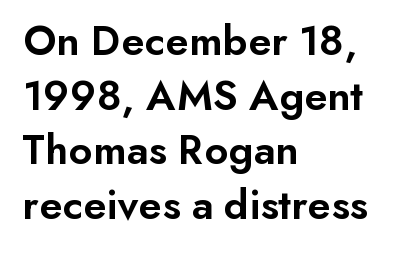
The image shows 44 px semibold sans-serif type, upright; set left-aligned, line spacing 1.24x, normal letter spacing, not underlined; low stroke contrast and a small x-height.
